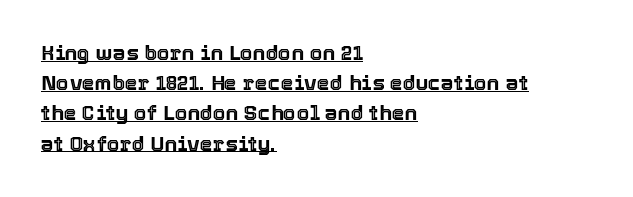
{"italic": "no", "underline": "yes", "align": "left", "line_spacing": "normal", "line_spacing_ratio": 1.44, "letter_spacing": "normal", "letter_spacing_em": 0.0, "glyph_px": 21}
